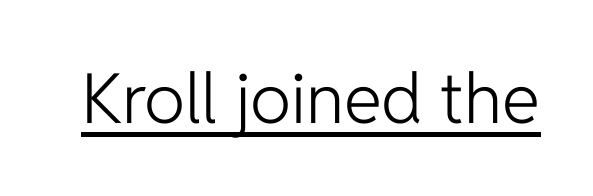
{"serif": "no", "italic": "no", "bold": "no", "weight": "light", "width": "normal", "stroke_contrast": "low", "x_height": "medium", "monospaced": "no", "underline": "yes", "letter_spacing": "normal", "letter_spacing_em": 0.0, "glyph_px": 69}
